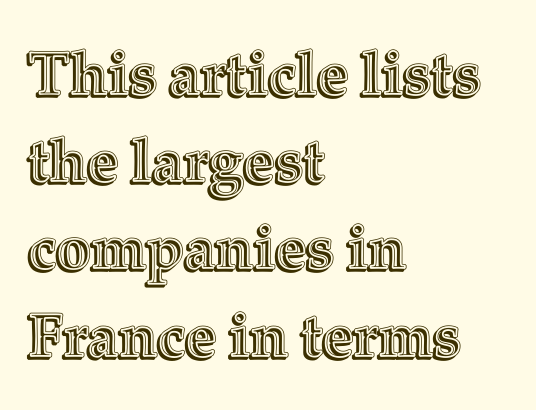
The image shows 61 px text type, upright; set left-aligned, normal line spacing (1.43x), normal letter spacing, not underlined; a medium x-height.
